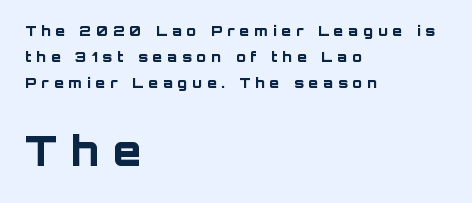
Q: Is the text bold? A: Yes.
Q: Is the text italic (slanted)? A: No, it is upright.
Q: Is the typeface a serif or a sans-serif typeface? A: Sans-serif.
Q: Is the text underlined? A: No.
Q: How is the paragraph aligned? A: Left-aligned.
Q: Is the spacing between letters normal or unusually wide? A: Unusually wide.
Q: Which block of text is set in a larger size, the first (top) or the second (bottom)? A: The second (bottom) one.
Q: Width (condensed, normal, or wide)? A: Normal.
Q: Stroke contrast? A: Low.
Q: x-height? A: Large.
Q: Monospaced? A: No.
